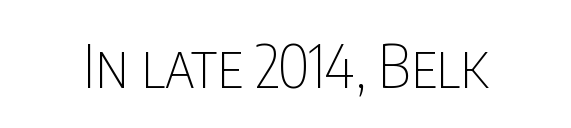
The image shows 60 px thin, condensed sans-serif type, upright; set normal letter spacing, not underlined; low stroke contrast and a large x-height.
